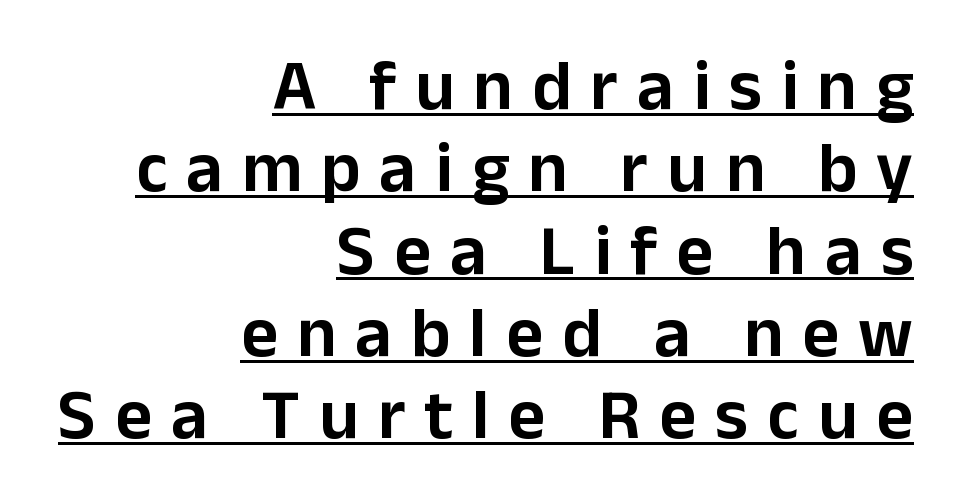
The image shows 71 px sans-serif type, upright; set right-aligned, line spacing 1.16x, unusually wide letter spacing (+0.27 em), underlined; low stroke contrast and a medium x-height.
